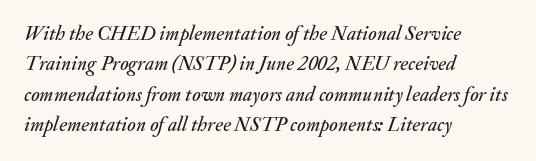
Nobody drew a line under any word here. Tracking value appears to be zero — textbook default spacing. Each line starts at the same left margin while the right side varies. Yep, that's italic — everything's leaning. Rows of type keep a routine distance in the vertical direction.
